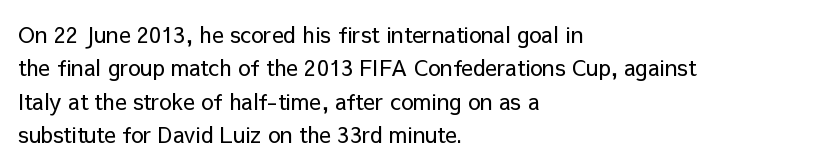
The image shows 22 px text type, upright; set left-aligned, normal line spacing (1.52x), normal letter spacing, not underlined.
